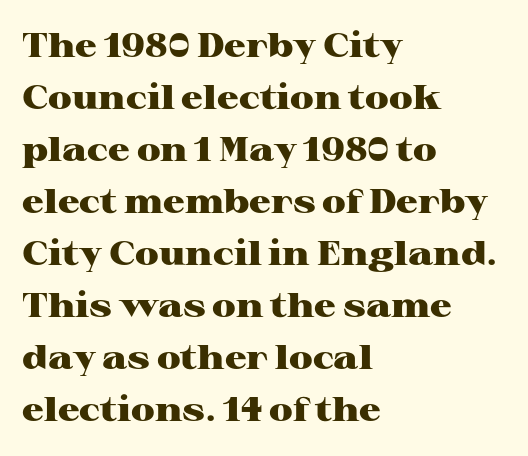
The image shows 34 px heavy, wide serif type, upright; set left-aligned, normal line spacing (1.53x), normal letter spacing, not underlined; high stroke contrast and a medium x-height.
